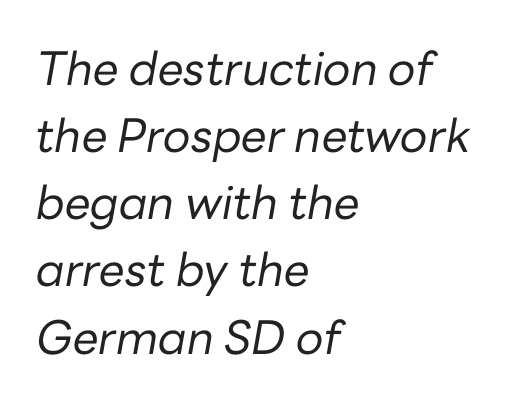
Q: Is the text bold? A: No.
Q: Is the text italic (slanted)? A: Yes, it leans right by about 10 degrees.
Q: Is the text underlined? A: No.
Q: How is the paragraph aligned? A: Left-aligned.
Q: Is the spacing between letters normal or unusually wide? A: Normal.
Q: Is the spacing between lines tight, normal or loose? A: Normal.
Q: Width (condensed, normal, or wide)? A: Normal.
Q: Stroke contrast? A: Low.
Q: x-height? A: Medium.
Q: Monospaced? A: No.
